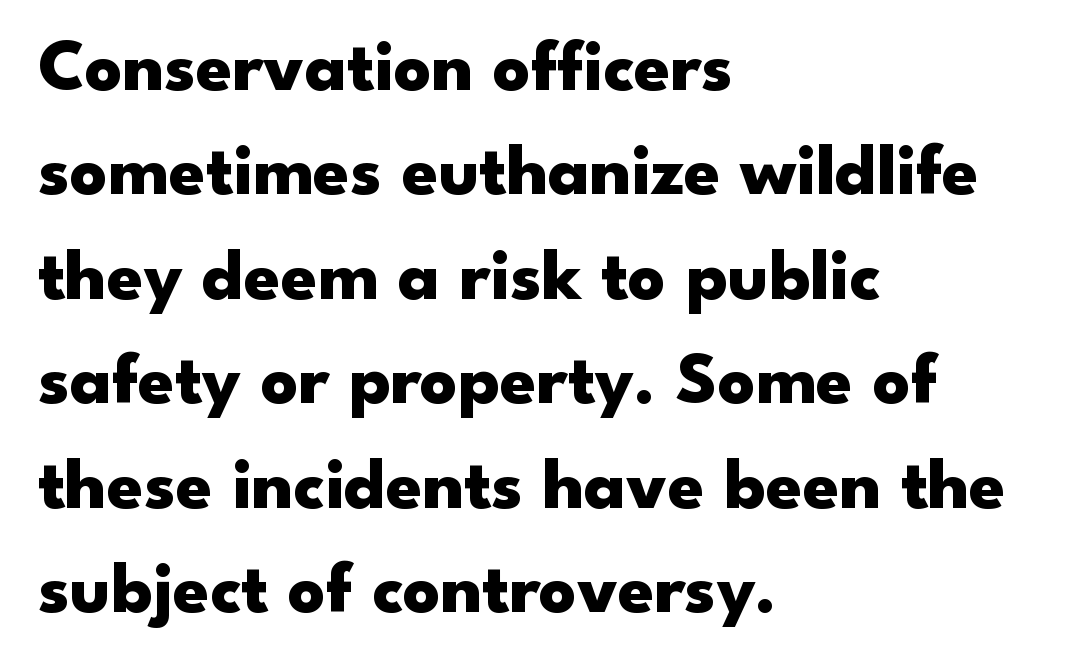
The image shows 73 px heavy, wide sans-serif type, upright; set left-aligned, normal line spacing (1.43x), normal letter spacing, not underlined; low stroke contrast and a small x-height.
